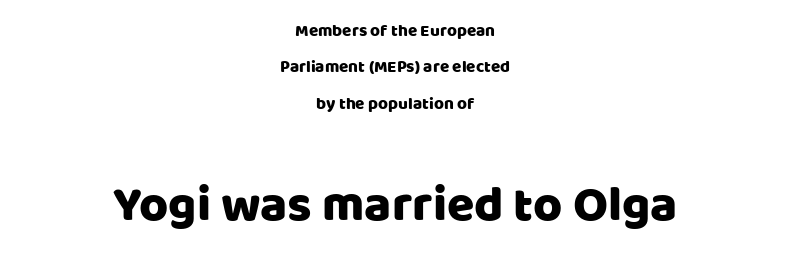
{"serif": "no", "italic": "no", "width": "normal", "stroke_contrast": "low", "x_height": "large", "monospaced": "no", "underline": "no", "align": "center", "line_spacing": "loose", "line_spacing_ratio": 2.14, "letter_spacing": "normal", "letter_spacing_em": 0.0, "larger_block": "second", "size_ratio": 2.94, "glyph_px": 50}
